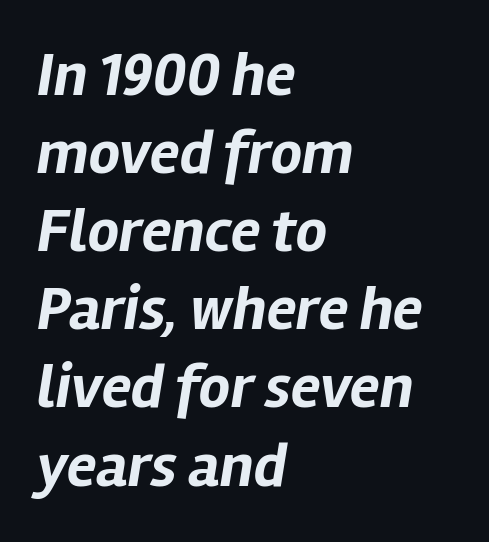
The image shows 62 px bold type, italic (leaning right); set left-aligned, normal line spacing (1.26x), normal letter spacing, not underlined; low stroke contrast and a medium x-height.
